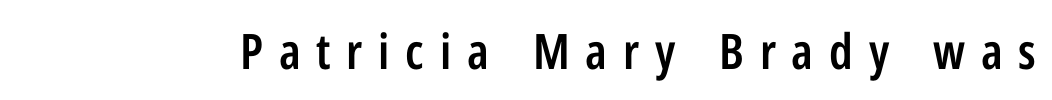
{"serif": "no", "italic": "no", "bold": "semi", "weight": "semibold", "width": "condensed", "stroke_contrast": "low", "x_height": "medium", "monospaced": "no", "underline": "no", "letter_spacing": "wide", "letter_spacing_em": 0.32, "glyph_px": 49}
